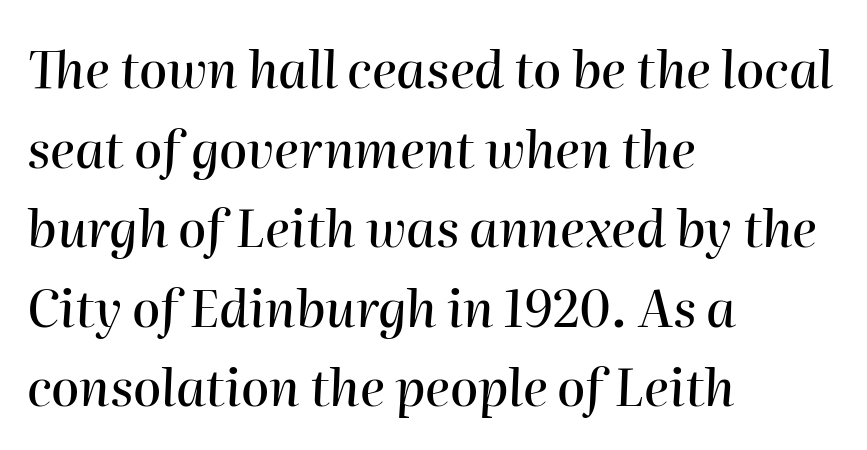
The image shows 51 px text type, italic (leaning right); set left-aligned, normal line spacing (1.56x), normal letter spacing, not underlined; high stroke contrast and a medium x-height.
